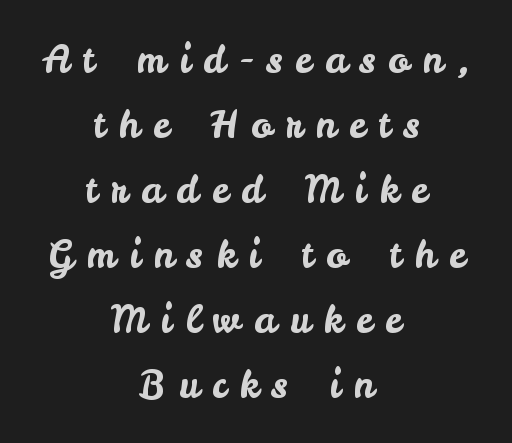
{"serif": "no", "width": "normal", "stroke_contrast": "low", "x_height": "small", "monospaced": "no", "underline": "no", "align": "center", "line_spacing_ratio": 1.71, "letter_spacing": "wide", "letter_spacing_em": 0.35, "glyph_px": 38}
